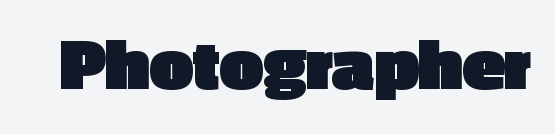
Ascenders rise straight up at ninety degrees. The face used here is a sans, in the tradition of grotesques and geometrics. These lines carry a lot of weight — the face is fully bold. Underline: absent.
